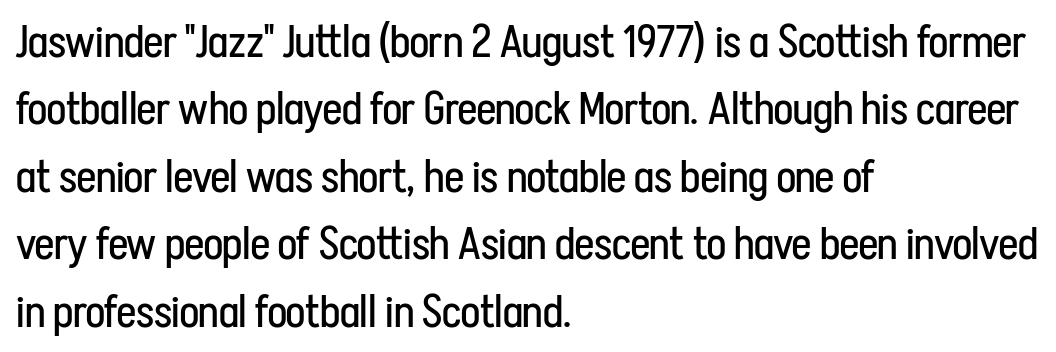
This rendering features lettering with no underline. No feet cap the strokes, marking this as sans-serif type. The rendering anchors every line to the left-hand side. Do the characters align in a grid? No, the font is proportional. Italic: no, the glyphs are upright roman.
